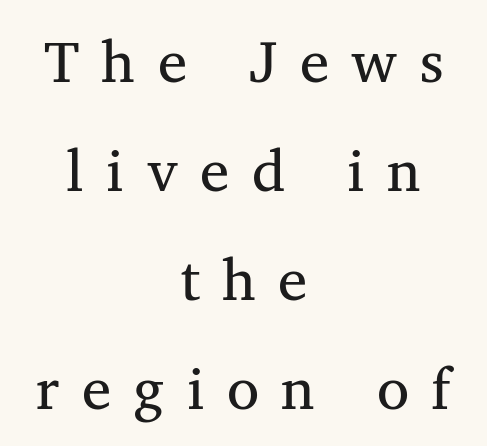
{"serif": "yes", "italic": "no", "bold": "no", "weight": "regular", "width": "normal", "stroke_contrast": "medium", "x_height": "medium", "monospaced": "no", "underline": "no", "align": "center", "line_spacing_ratio": 1.85, "letter_spacing": "wide", "letter_spacing_em": 0.38, "glyph_px": 59}
